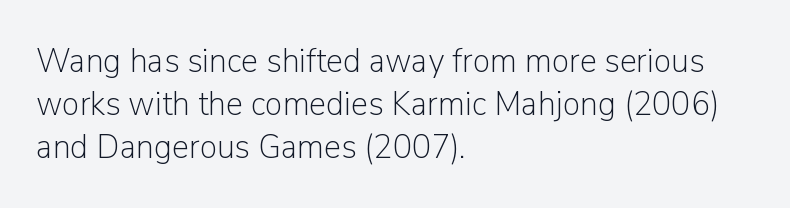
Honestly, the letter spacing is just normal — you wouldn't notice it. Rule under the text: the space is simply empty. Horizontally, the lines are justified to the leading edge only. In terms of letterform style, serifs are entirely absent. Character widths vary here, with narrow letters taking less room than wide ones. If you drew a line through each stem, it would be perfectly vertical.
